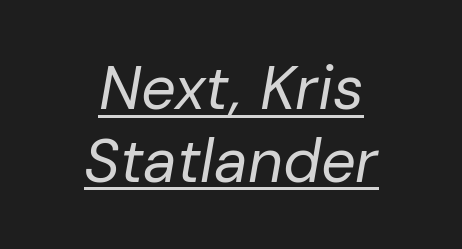
These lines stack symmetrically, like a column narrowing and widening about its center. The letters sit at their default tracking, neither squeezed nor spread. The letters look calm and open, with moderate or lighter stems. The passage shown leans; its letterforms are oblique. The passage shown is underscored from start to finish.
